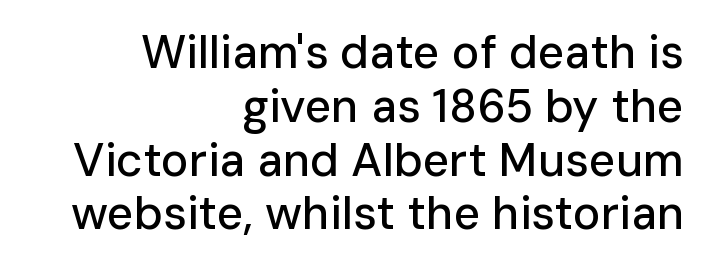
Q: Is the text italic (slanted)? A: No, it is upright.
Q: Is the typeface a serif or a sans-serif typeface? A: Sans-serif.
Q: Is the text underlined? A: No.
Q: How is the paragraph aligned? A: Right-aligned.
Q: Is the spacing between letters normal or unusually wide? A: Normal.
Q: Width (condensed, normal, or wide)? A: Normal.
Q: Stroke contrast? A: Low.
Q: x-height? A: Medium.
Q: Monospaced? A: No.
